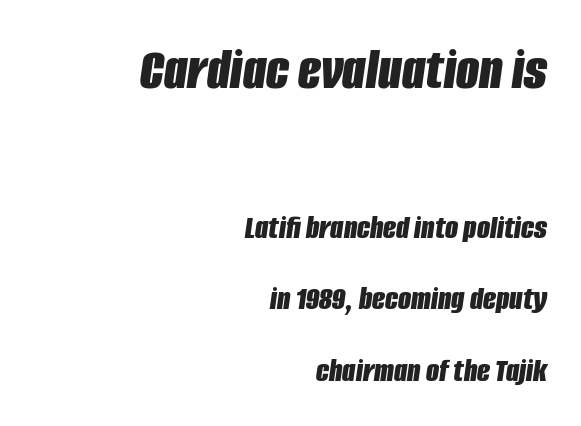
The type is set solid horizontally, with unmodified tracking. The font is running at its bold setting. The letters in the upper block stand taller than those in the block below. The passage is arranged like a letterhead date or caption credit — flush right.
